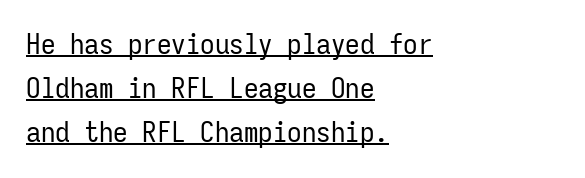
Q: Is the text bold? A: No.
Q: Is the text italic (slanted)? A: No, it is upright.
Q: Is the typeface a serif or a sans-serif typeface? A: Sans-serif.
Q: Is the text underlined? A: Yes.
Q: How is the paragraph aligned? A: Left-aligned.
Q: Is the spacing between letters normal or unusually wide? A: Normal.
Q: Is the spacing between lines tight, normal or loose? A: Normal.
Q: Width (condensed, normal, or wide)? A: Condensed.
Q: Stroke contrast? A: Low.
Q: x-height? A: Medium.
Q: Monospaced? A: Yes.
